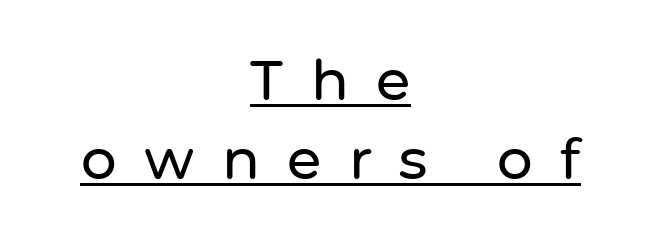
One-word summary of the alignment: center. This is sans-serif lettering, the kind often seen on screens and signage. Underlining? Definitely there. Caption: expanded tracking, letters set apart. This sample has the flowing, uneven cadence of proportional lettering. These lines were composed using upright roman letters.
